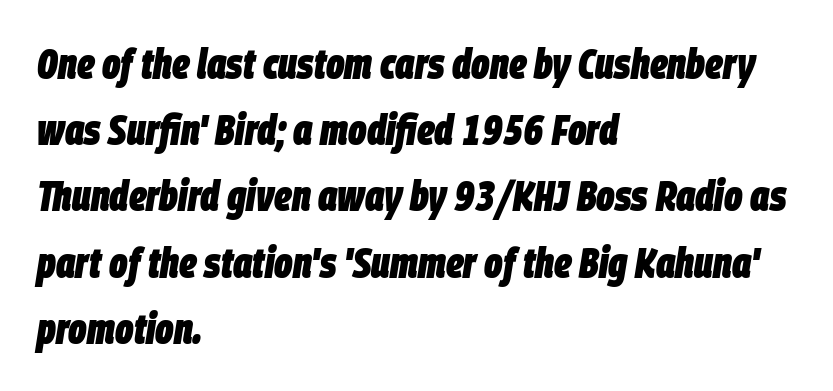
The image shows 43 px heavy, condensed type, italic (leaning right); set left-aligned, normal line spacing (1.54x), normal letter spacing, not underlined; low stroke contrast and a large x-height.
